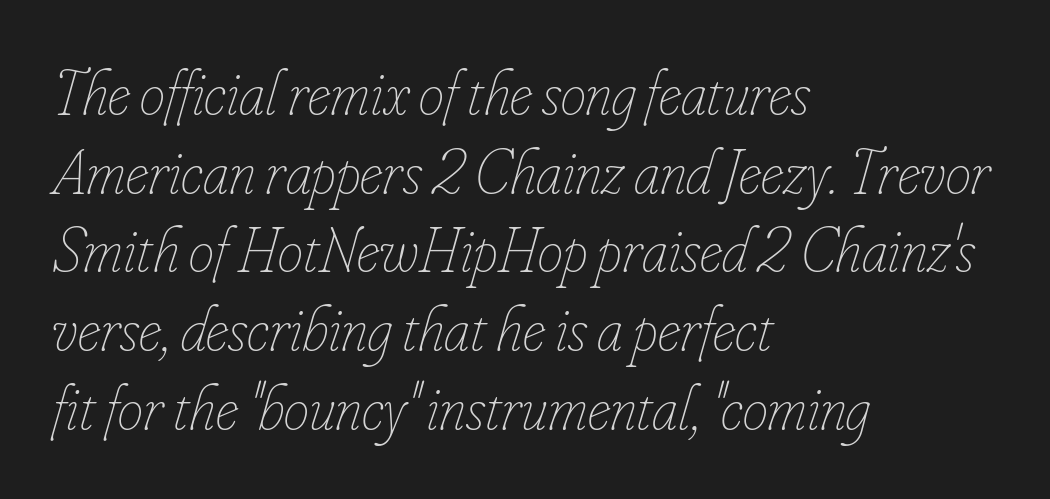
Caption: standard tracking, unaltered. The font's italic variant was chosen for this text. The rag falls on the right side of this text block. Plain, unruled lines of type.
